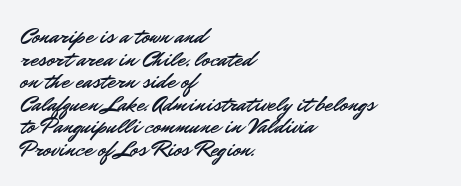
{"underline": "no", "align": "left", "line_spacing": "tight", "line_spacing_ratio": 0.98, "letter_spacing": "normal", "letter_spacing_em": 0.0, "glyph_px": 23}
